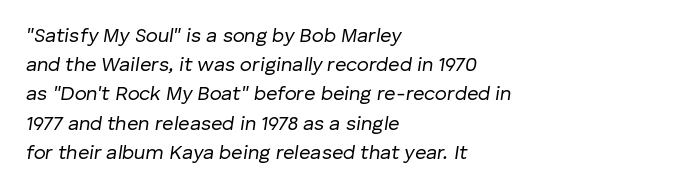
Q: Is the text bold? A: No.
Q: Is the text italic (slanted)? A: Yes, it leans right by about 8 degrees.
Q: Is the text underlined? A: No.
Q: How is the paragraph aligned? A: Left-aligned.
Q: Is the spacing between letters normal or unusually wide? A: Normal.
Q: Is the spacing between lines tight, normal or loose? A: Normal.
